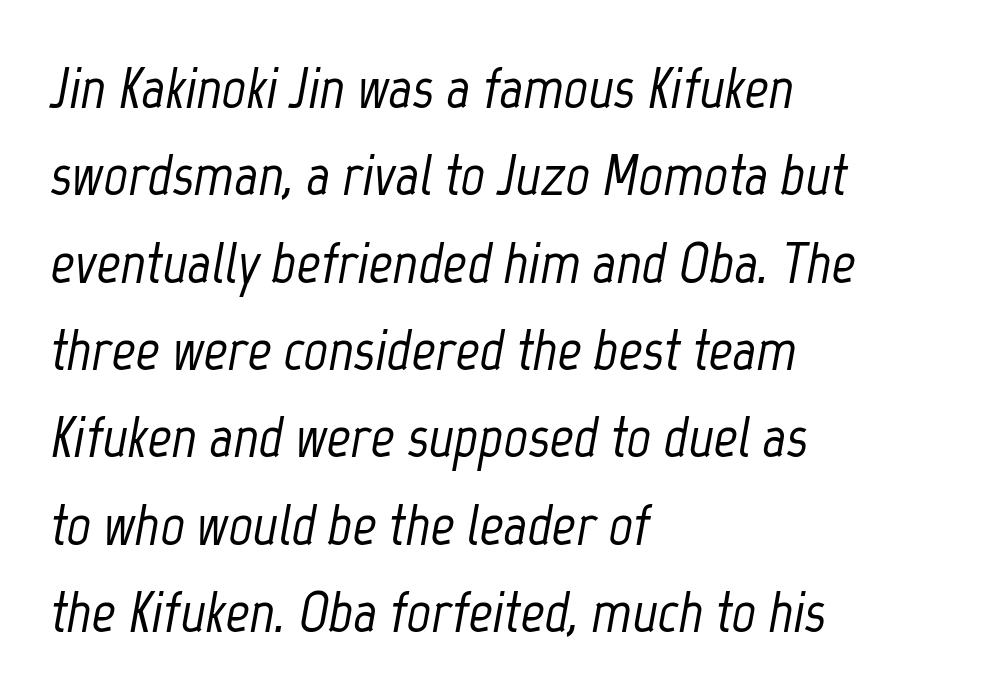
The image shows 59 px condensed type, italic (leaning right); set left-aligned, normal line spacing (1.48x), normal letter spacing, not underlined; low stroke contrast and a medium x-height.
